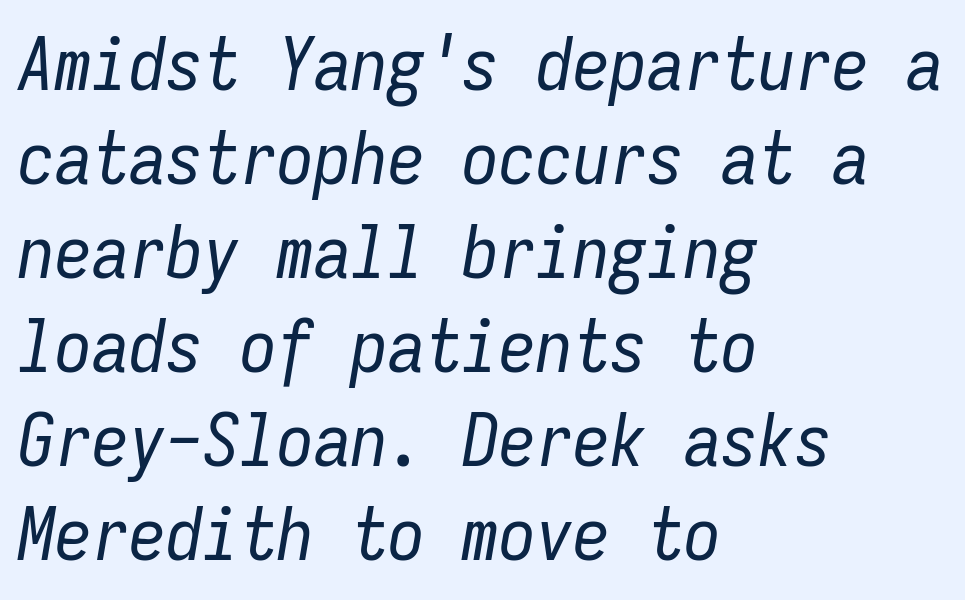
The image shows 74 px regular-weight, condensed type, italic (leaning right), monospaced; set left-aligned, normal line spacing (1.27x), normal letter spacing, not underlined; low stroke contrast and a medium x-height.
